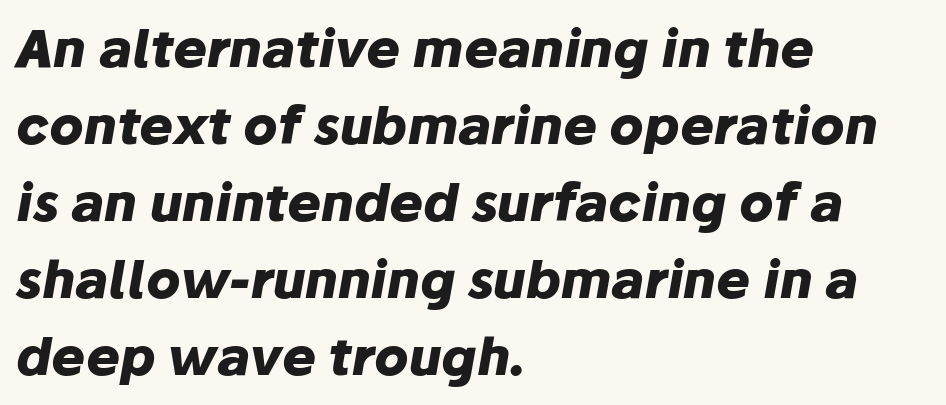
{"italic": "yes", "lean": "right", "slant_degrees": 10, "bold": "yes", "weight": "heavy", "width": "normal", "stroke_contrast": "low", "x_height": "medium", "monospaced": "no", "underline": "no", "align": "left", "line_spacing": "normal", "line_spacing_ratio": 1.51, "letter_spacing": "normal", "letter_spacing_em": 0.0, "glyph_px": 51}
